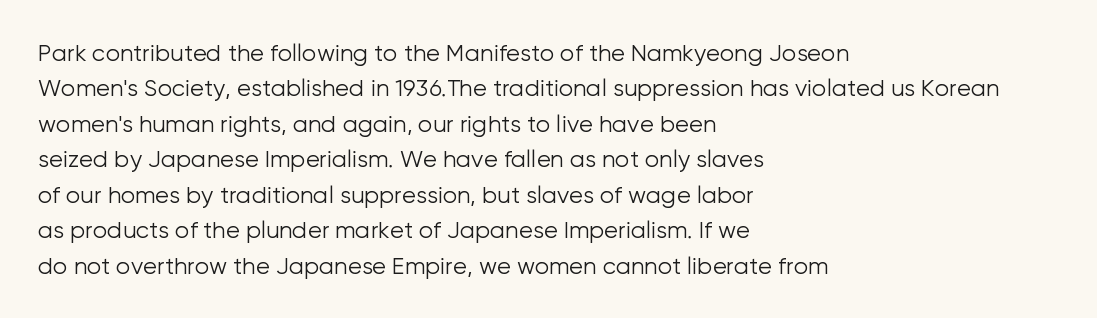
The face looks like a standard text weight, possibly lighter. Vertical strokes here are truly vertical. These lines keep a tight, regular rhythm from letter to letter. Leading matches the norm, producing a regular column. Left-aligned paragraph, ragged on the right. The space directly below the letters is spotless.
